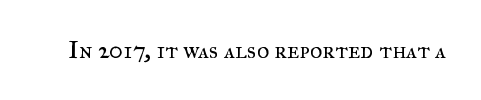
Q: Is the text bold? A: No.
Q: Is the text italic (slanted)? A: No, it is upright.
Q: Is the text underlined? A: No.
Q: Is the spacing between letters normal or unusually wide? A: Normal.
